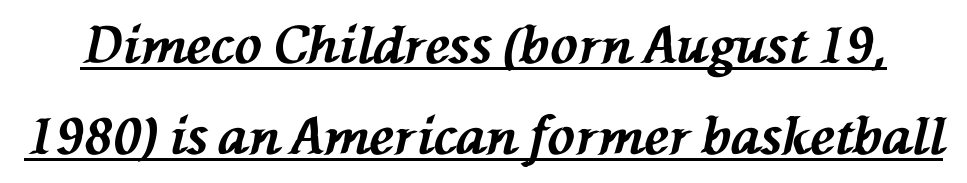
Q: Is the text bold? A: Yes.
Q: Is the text italic (slanted)? A: Yes, it leans left by about 76 degrees.
Q: Is the text underlined? A: Yes.
Q: Is the spacing between letters normal or unusually wide? A: Normal.
Q: Width (condensed, normal, or wide)? A: Normal.
Q: Stroke contrast? A: Medium.
Q: x-height? A: Medium.
Q: Monospaced? A: No.
